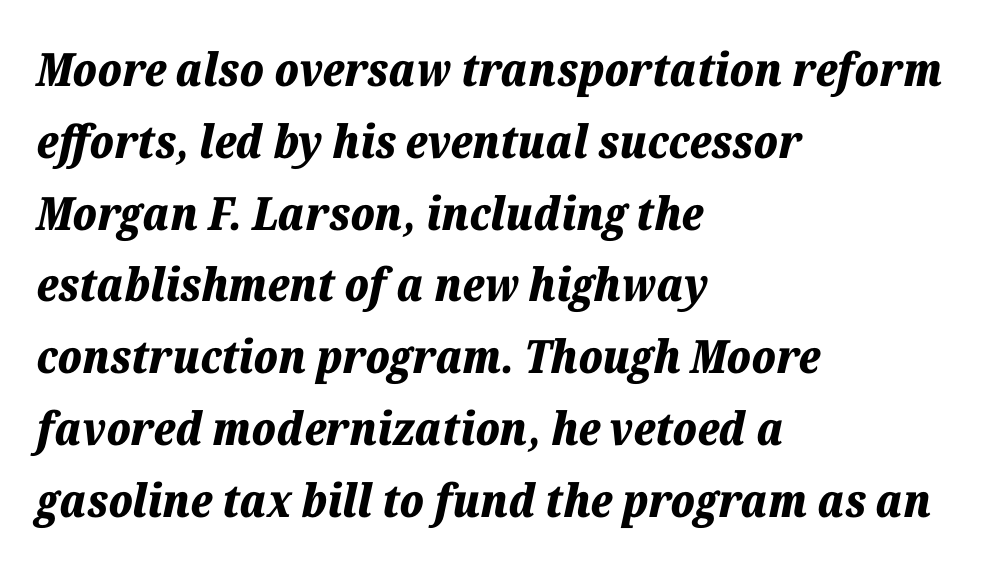
This rendering uses left alignment, leaving the right contour irregular. Yep, that's italic — everything's leaning. The space directly below the letters is spotless. The block of text has a typical density, with ordinary space between rows. Is this a fixed-width face? No — the glyphs have proportional, varying widths.
